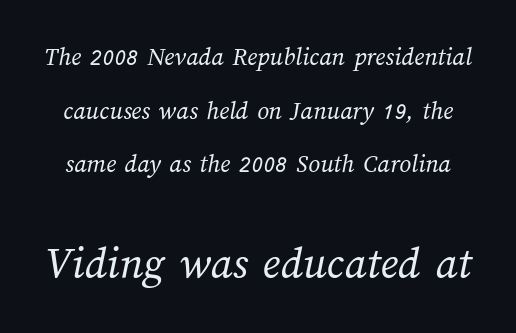
{"bold": "no", "weight": "regular", "width": "normal", "stroke_contrast": "medium", "x_height": "medium", "monospaced": "no", "underline": "no", "line_spacing": "loose", "line_spacing_ratio": 2.06, "letter_spacing": "normal", "letter_spacing_em": 0.0, "larger_block": "second", "size_ratio": 1.77, "glyph_px": 46}
